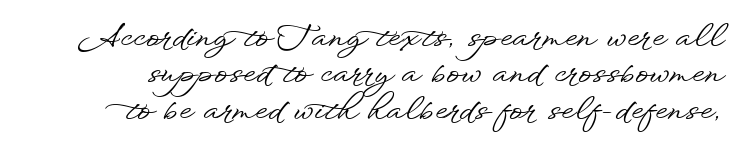
Q: Is the text italic (slanted)? A: Yes.
Q: Is the typeface a serif or a sans-serif typeface? A: Sans-serif.
Q: Is the text underlined? A: No.
Q: How is the paragraph aligned? A: Right-aligned.
Q: Is the spacing between letters normal or unusually wide? A: Normal.
Q: Is the spacing between lines tight, normal or loose? A: Tight.
Q: Width (condensed, normal, or wide)? A: Wide.
Q: Stroke contrast? A: Low.
Q: x-height? A: Small.
Q: Monospaced? A: No.
